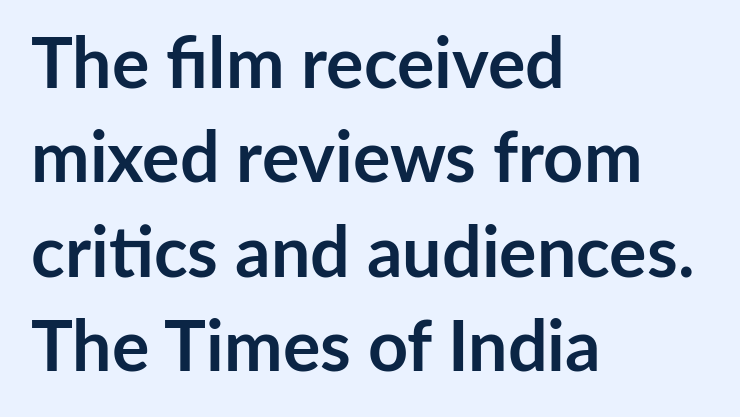
Q: Is the text bold? A: Yes.
Q: Is the text italic (slanted)? A: No, it is upright.
Q: Is the typeface a serif or a sans-serif typeface? A: Sans-serif.
Q: Is the text underlined? A: No.
Q: How is the paragraph aligned? A: Left-aligned.
Q: Is the spacing between letters normal or unusually wide? A: Normal.
Q: Is the spacing between lines tight, normal or loose? A: Normal.
Q: Width (condensed, normal, or wide)? A: Normal.
Q: Stroke contrast? A: Low.
Q: x-height? A: Medium.
Q: Monospaced? A: No.
